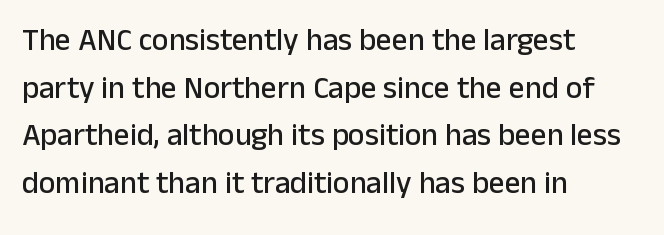
{"serif": "no", "italic": "no", "width": "normal", "stroke_contrast": "low", "x_height": "medium", "monospaced": "no", "underline": "no", "align": "left", "line_spacing": "normal", "line_spacing_ratio": 1.54, "letter_spacing": "normal", "letter_spacing_em": 0.0, "glyph_px": 31}
